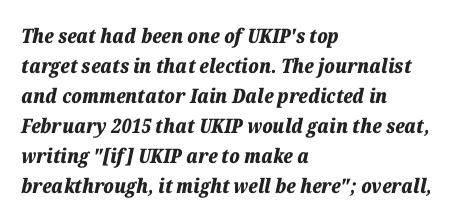
{"italic": "yes", "lean": "right", "slant_degrees": 12, "bold": "yes", "underline": "no", "align": "left", "line_spacing": "normal", "line_spacing_ratio": 1.5, "letter_spacing": "normal", "letter_spacing_em": 0.0, "glyph_px": 20}
